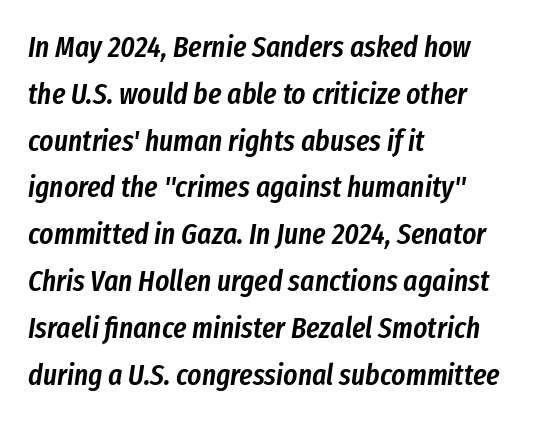
{"italic": "yes", "lean": "right", "slant_degrees": 8, "bold": "semi", "weight": "semibold", "width": "condensed", "stroke_contrast": "low", "x_height": "medium", "monospaced": "no", "underline": "no", "align": "left", "line_spacing": "normal", "line_spacing_ratio": 1.56, "letter_spacing": "normal", "letter_spacing_em": 0.0, "glyph_px": 30}
